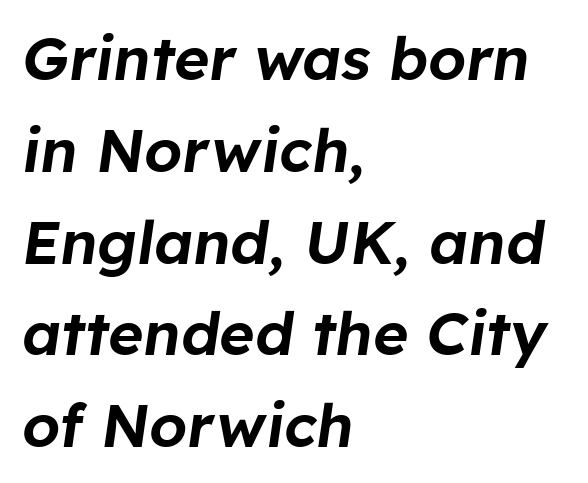
The image shows 60 px text type, italic (leaning right); set left-aligned, normal line spacing (1.53x), normal letter spacing, not underlined; low stroke contrast and a medium x-height.
